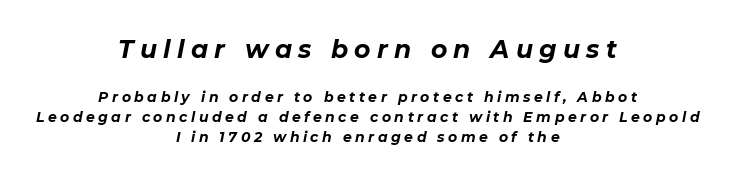
The image shows 25 px bold type, italic (leaning right); set centered, normal line spacing (1.42x), unusually wide letter spacing (+0.25 em), not underlined; the first (top) block is 1.79x larger.
